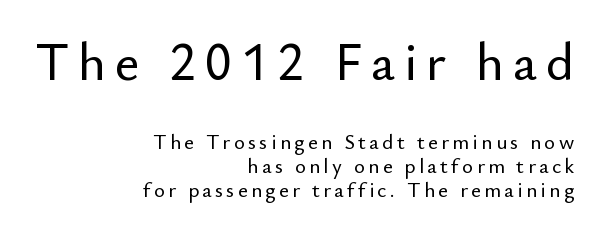
{"serif": "no", "italic": "no", "width": "normal", "stroke_contrast": "low", "x_height": "small", "monospaced": "no", "underline": "no", "align": "right", "line_spacing": "tight", "line_spacing_ratio": 1.13, "larger_block": "first", "size_ratio": 2.52, "glyph_px": 53}
